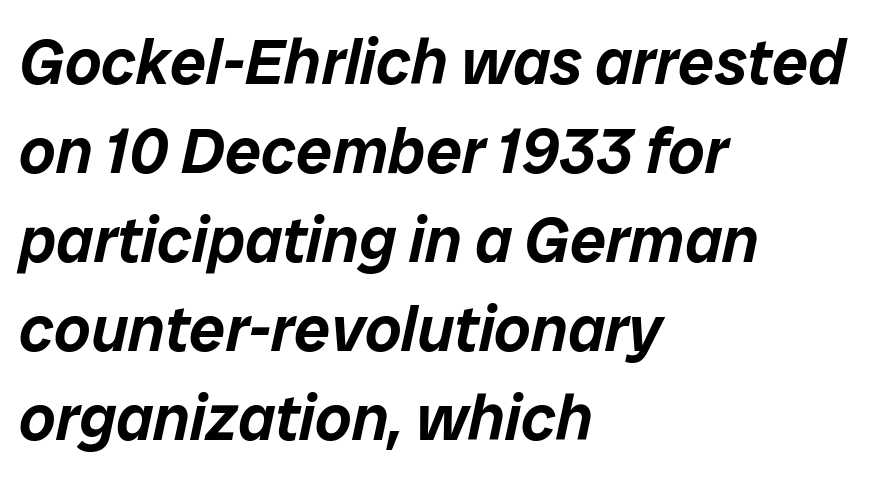
Rendered with sloped, italic letterforms. The gap between lines stays unmarked. These lines are set flush left with a ragged right edge. Regarding leading, the lines here are spaced in the standard way. The tracking reads as untouched default to a designer's eye. The face used here is proportionally spaced, like ordinary book or web type.
